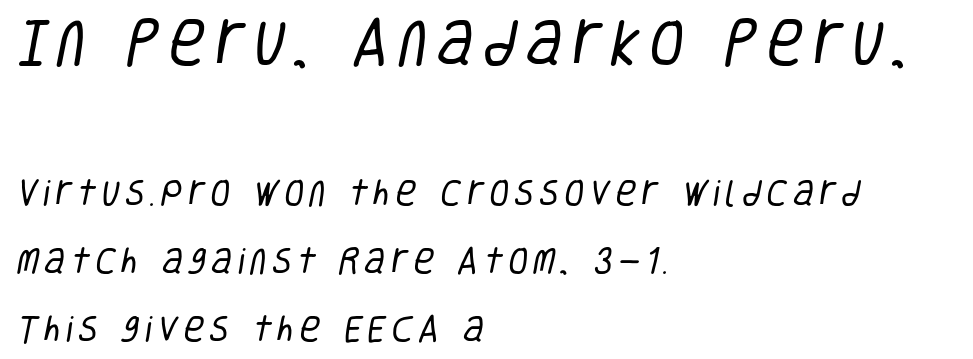
Notice how the passage keeps a crisp vertical edge on the left only. The words here are not underlined. Students, observe: this is what heavily led, spacious text looks like. Weight: in the light-to-regular range.
